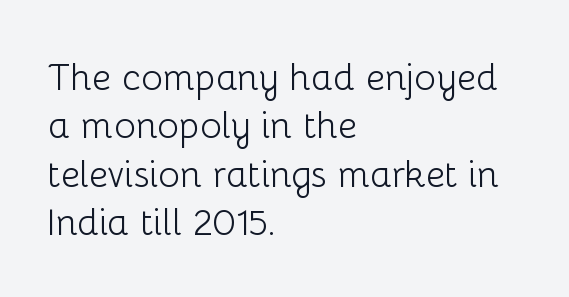
The image shows 37 px light sans-serif type, upright; set left-aligned, normal line spacing (1.31x), normal letter spacing, not underlined; low stroke contrast and a medium x-height.
